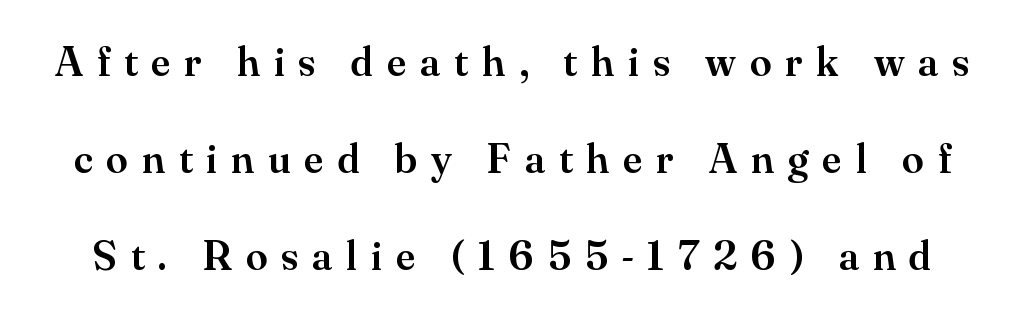
I'd describe the lettering as semibold — firm but not a full bold. Does the type have serifs? Yes, each stem ends in a small foot. This is the regular roman posture of the typeface. Summary of vertical rhythm: relaxed, with wide interline spacing. Each letter keeps its own natural width here, so spacing adapts to shape.
